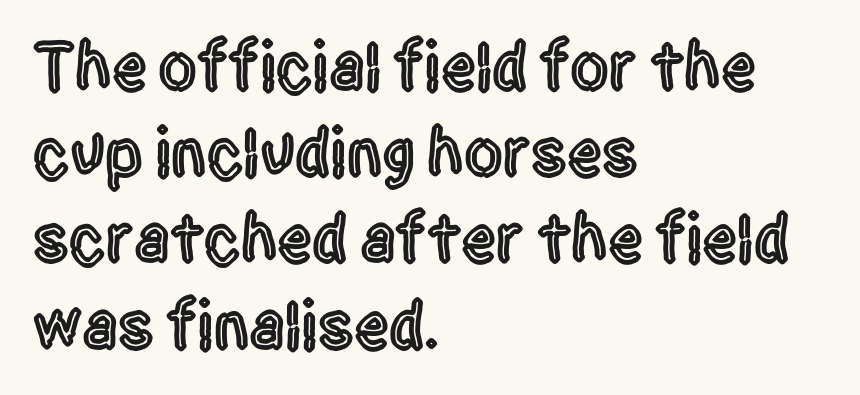
{"serif": "no", "italic": "no", "width": "condensed", "x_height": "large", "monospaced": "no", "underline": "no", "align": "left", "line_spacing": "normal", "line_spacing_ratio": 1.25, "letter_spacing": "normal", "letter_spacing_em": 0.0, "glyph_px": 69}
